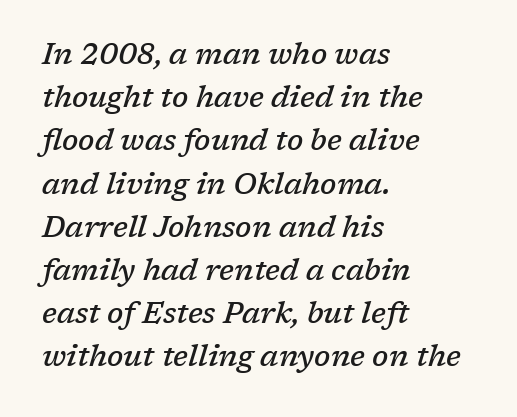
Q: Is the text bold? A: Semi-bold.
Q: Is the text italic (slanted)? A: Yes, it leans right by about 17 degrees.
Q: Is the typeface a serif or a sans-serif typeface? A: Serif.
Q: Is the text underlined? A: No.
Q: How is the paragraph aligned? A: Left-aligned.
Q: Is the spacing between letters normal or unusually wide? A: Normal.
Q: Is the spacing between lines tight, normal or loose? A: Normal.
Q: Width (condensed, normal, or wide)? A: Normal.
Q: Stroke contrast? A: Low.
Q: x-height? A: Medium.
Q: Monospaced? A: No.
